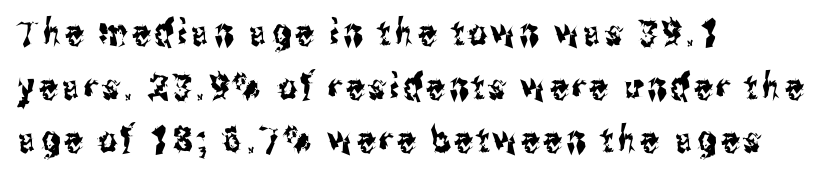
{"serif": "no", "italic": "no", "width": "condensed", "stroke_contrast": "medium", "x_height": "medium", "monospaced": "no", "underline": "no", "align": "left", "line_spacing": "normal", "line_spacing_ratio": 1.49, "glyph_px": 36}
